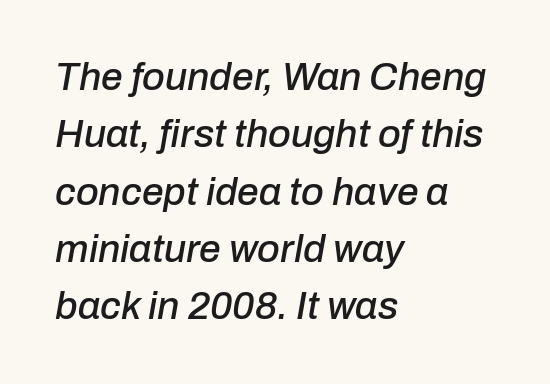
These lines are rendered in a variable-pitch font. Honestly, the row spacing looks completely unremarkable. The typesetter chose a ragged-right arrangement here. Default kerning and tracking; the words read as compact shapes.
